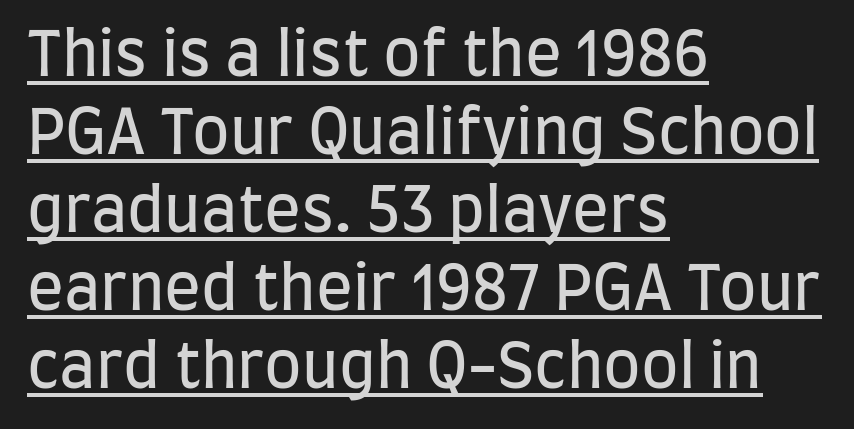
The image shows 61 px regular-weight, condensed sans-serif type, upright; set left-aligned, normal line spacing (1.28x), normal letter spacing, underlined; low stroke contrast and a large x-height.
